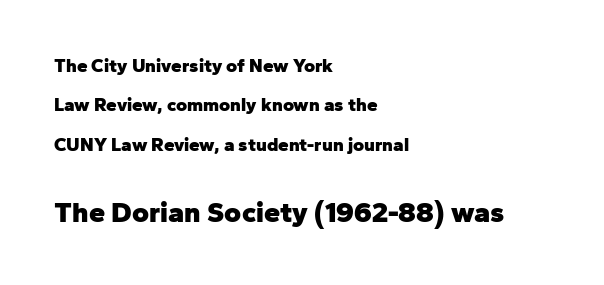
{"serif": "no", "italic": "no", "bold": "yes", "weight": "heavy", "width": "normal", "stroke_contrast": "low", "x_height": "medium", "monospaced": "no", "underline": "no", "align": "left", "line_spacing": "loose", "line_spacing_ratio": 2.07, "letter_spacing": "normal", "letter_spacing_em": 0.0, "larger_block": "second", "size_ratio": 1.53, "glyph_px": 29}
